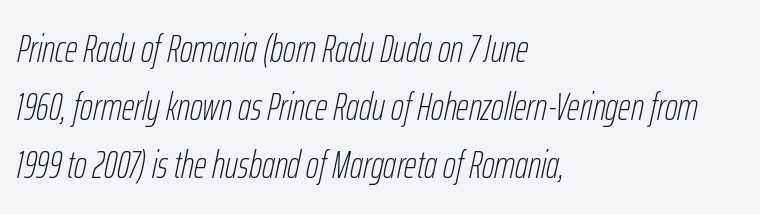
Q: Is the text bold? A: No.
Q: Is the text italic (slanted)? A: Yes, it leans right by about 12 degrees.
Q: Is the text underlined? A: No.
Q: How is the paragraph aligned? A: Left-aligned.
Q: Is the spacing between letters normal or unusually wide? A: Normal.
Q: Is the spacing between lines tight, normal or loose? A: Normal.
Q: Width (condensed, normal, or wide)? A: Condensed.
Q: Stroke contrast? A: Low.
Q: x-height? A: Medium.
Q: Monospaced? A: No.
